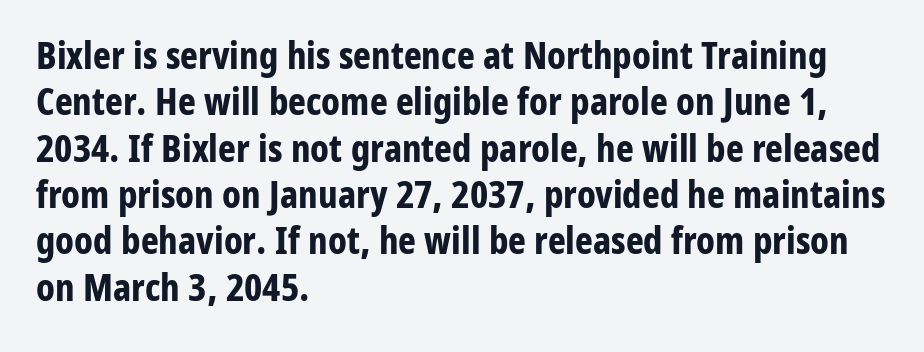
The image shows 38 px bold, condensed sans-serif type, upright; set left-aligned, line spacing 1.22x, normal letter spacing, not underlined; low stroke contrast and a medium x-height.
